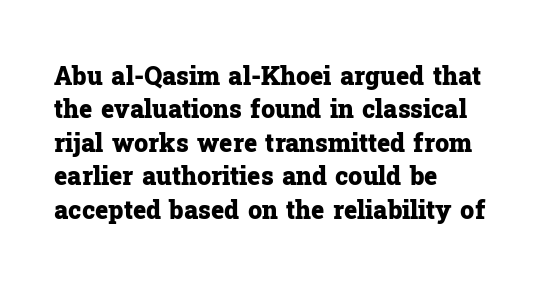
{"italic": "no", "bold": "yes", "underline": "no", "align": "left", "line_spacing": "normal", "line_spacing_ratio": 1.34, "letter_spacing": "normal", "letter_spacing_em": 0.0, "glyph_px": 25}
